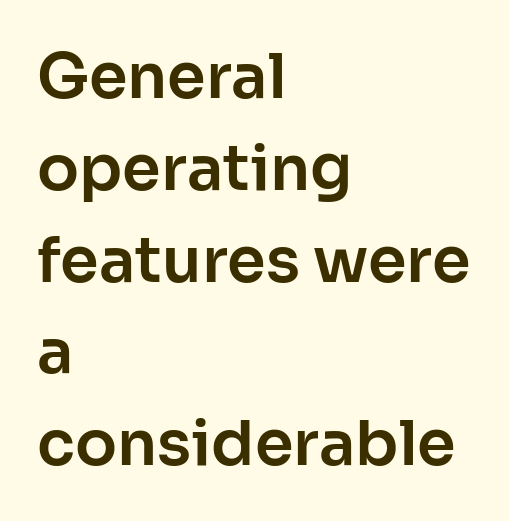
The rendering uses natural spacing where letterforms have individual widths. The gaps between neighbouring characters are ordinary and unremarkable. Classification — sans serif. Decoration check: the copy has no underline.
